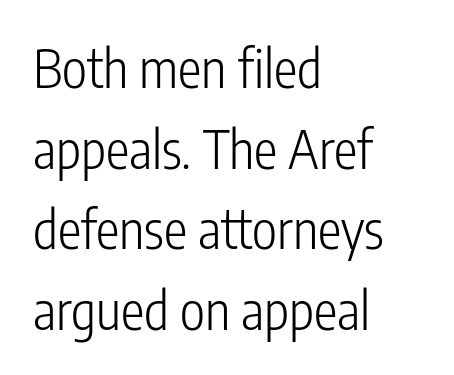
Q: Is the text bold? A: No.
Q: Is the text italic (slanted)? A: No, it is upright.
Q: Is the typeface a serif or a sans-serif typeface? A: Sans-serif.
Q: Is the text underlined? A: No.
Q: How is the paragraph aligned? A: Left-aligned.
Q: Is the spacing between letters normal or unusually wide? A: Normal.
Q: Is the spacing between lines tight, normal or loose? A: Normal.
Q: Width (condensed, normal, or wide)? A: Condensed.
Q: Stroke contrast? A: Low.
Q: x-height? A: Medium.
Q: Monospaced? A: No.
